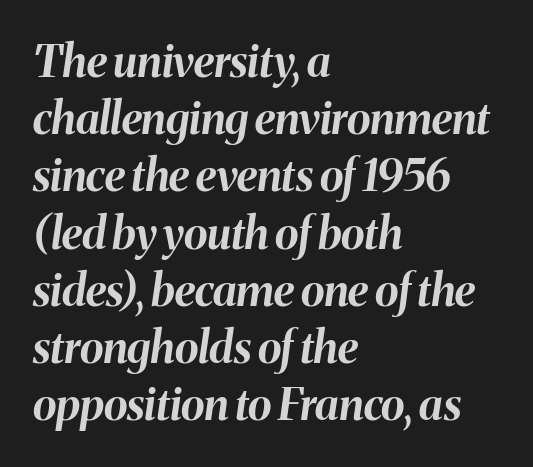
The image shows 44 px bold type, italic (leaning right); set left-aligned, normal line spacing (1.3x), normal letter spacing, not underlined; medium stroke contrast and a medium x-height.
